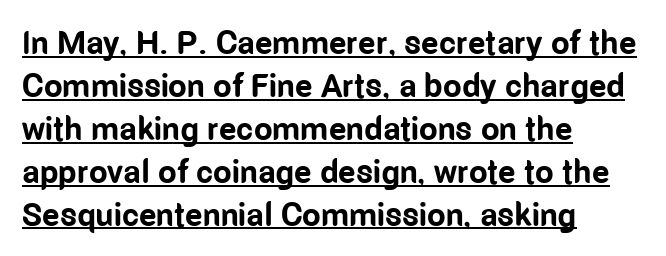
The image shows 33 px bold, condensed sans-serif type, upright; set left-aligned, normal line spacing (1.3x), normal letter spacing, underlined; low stroke contrast and a medium x-height.
